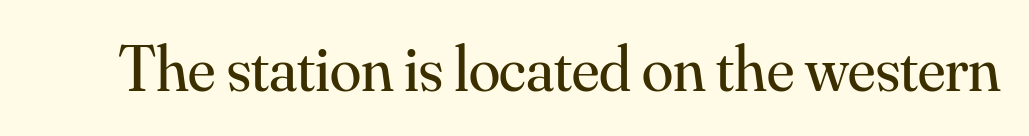
Q: Is the text bold? A: No.
Q: Is the text italic (slanted)? A: No, it is upright.
Q: Is the typeface a serif or a sans-serif typeface? A: Serif.
Q: Is the text underlined? A: No.
Q: Is the spacing between letters normal or unusually wide? A: Normal.
Q: Width (condensed, normal, or wide)? A: Normal.
Q: Stroke contrast? A: Medium.
Q: x-height? A: Small.
Q: Monospaced? A: No.
